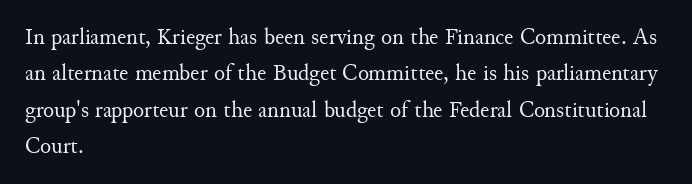
The image shows 23 px text type, upright; set left-aligned, normal line spacing (1.58x), normal letter spacing, not underlined.
